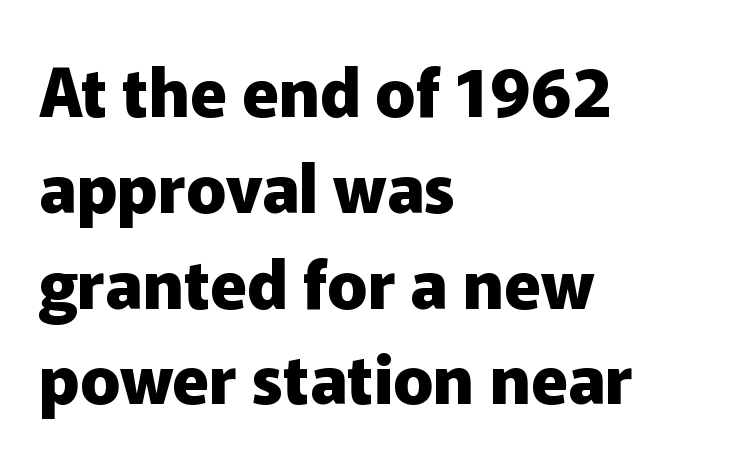
Q: Is the text bold? A: Yes.
Q: Is the text italic (slanted)? A: No, it is upright.
Q: Is the typeface a serif or a sans-serif typeface? A: Sans-serif.
Q: Is the text underlined? A: No.
Q: How is the paragraph aligned? A: Left-aligned.
Q: Is the spacing between letters normal or unusually wide? A: Normal.
Q: Is the spacing between lines tight, normal or loose? A: Normal.
Q: Width (condensed, normal, or wide)? A: Normal.
Q: Stroke contrast? A: Low.
Q: x-height? A: Medium.
Q: Monospaced? A: No.
